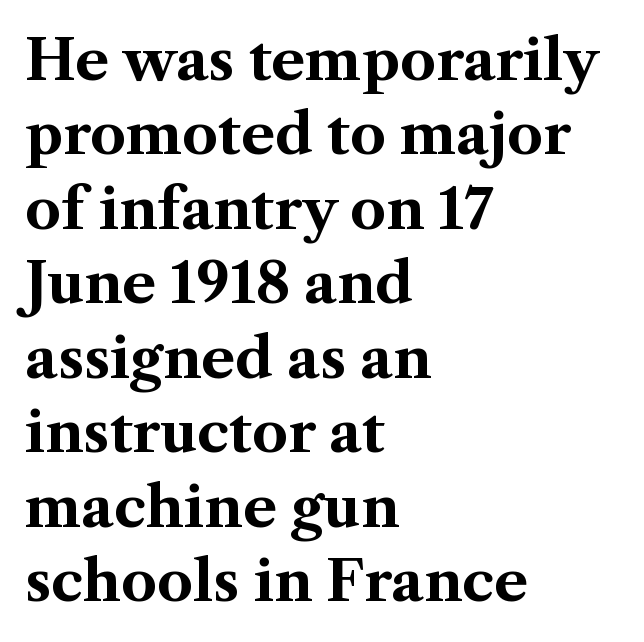
Letter spacing: default. Summary of weight: heavy, a full bold. The text block is weighted toward the left margin, trailing off unevenly rightward. Do the characters align in a grid? No, the font is proportional. When letters stand straight like this, we call the style roman or upright.
